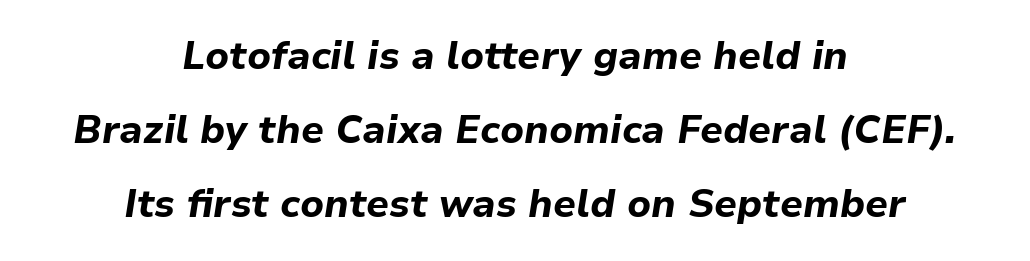
The paragraph shown floats in the horizontal middle. Rule under the text: the space is simply empty. Widely set lines give the paragraph a tall, airy silhouette. The passage shown is typed in a proportional face where columns would drift.
